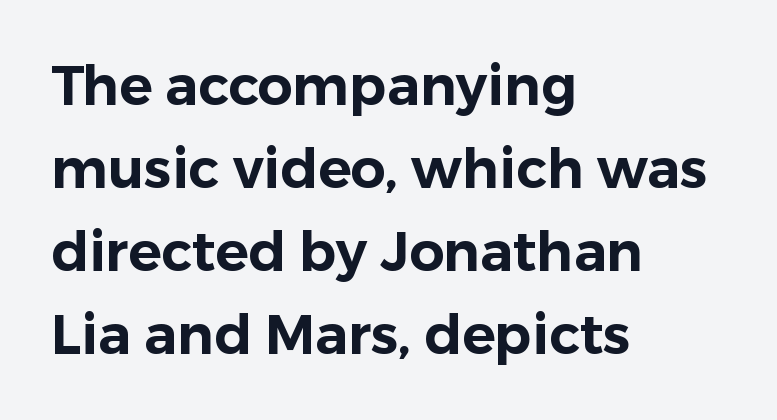
Q: Is the text italic (slanted)? A: No, it is upright.
Q: Is the typeface a serif or a sans-serif typeface? A: Sans-serif.
Q: Is the text underlined? A: No.
Q: How is the paragraph aligned? A: Left-aligned.
Q: Is the spacing between letters normal or unusually wide? A: Normal.
Q: Is the spacing between lines tight, normal or loose? A: Normal.
Q: Width (condensed, normal, or wide)? A: Normal.
Q: Stroke contrast? A: Low.
Q: x-height? A: Medium.
Q: Monospaced? A: No.
